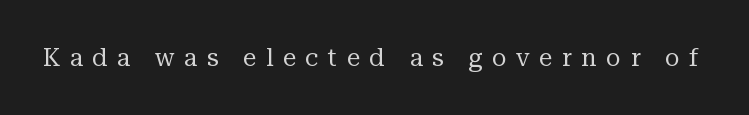
The image shows 24 px text type, upright; set unusually wide letter spacing (+0.4 em), not underlined.
